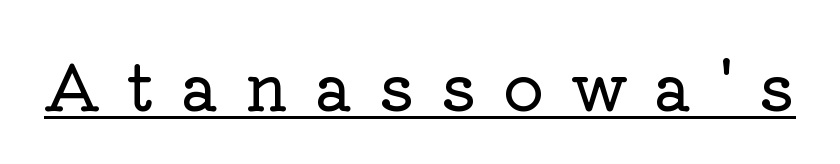
{"serif": "yes", "italic": "no", "width": "normal", "stroke_contrast": "low", "x_height": "medium", "monospaced": "no", "underline": "yes", "letter_spacing": "wide", "letter_spacing_em": 0.41, "glyph_px": 64}
